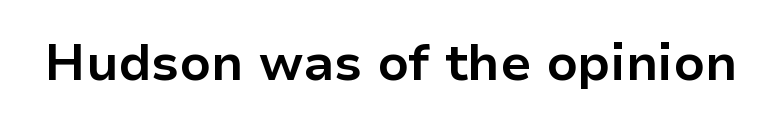
The image shows 51 px bold sans-serif type, upright; set normal letter spacing, not underlined; low stroke contrast and a medium x-height.
